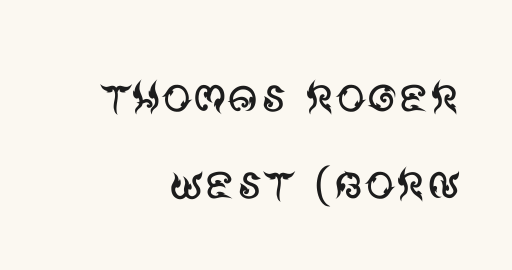
Q: Is the text bold? A: No.
Q: Is the text italic (slanted)? A: No, it is upright.
Q: Is the typeface a serif or a sans-serif typeface? A: Sans-serif.
Q: Is the text underlined? A: No.
Q: How is the paragraph aligned? A: Right-aligned.
Q: Is the spacing between letters normal or unusually wide? A: Normal.
Q: Is the spacing between lines tight, normal or loose? A: Normal.
Q: Width (condensed, normal, or wide)? A: Normal.
Q: Stroke contrast? A: Medium.
Q: x-height? A: Large.
Q: Monospaced? A: No.
